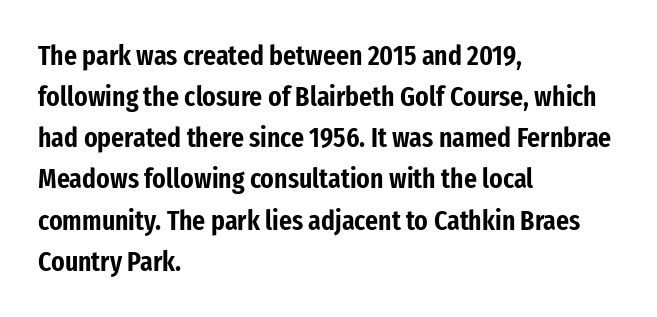
Nope, not italic — everything's standing straight. The letters sit at their default tracking, neither squeezed nor spread. Reading down the column, the eye jumps a familiar distance to each next line. This sample uses a sans-serif face.
